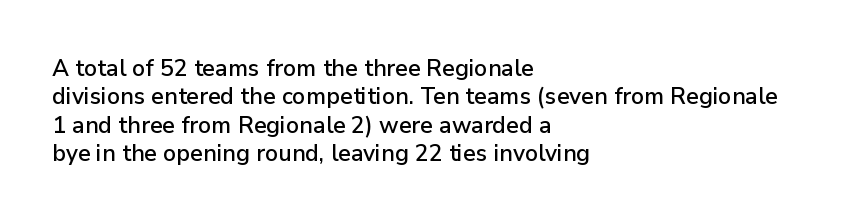
Q: Is the text italic (slanted)? A: No, it is upright.
Q: Is the text underlined? A: No.
Q: How is the paragraph aligned? A: Left-aligned.
Q: Is the spacing between letters normal or unusually wide? A: Normal.
